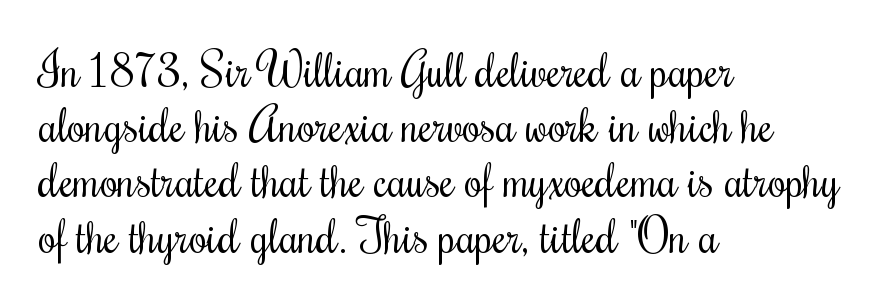
Q: Is the text bold? A: No.
Q: Is the text italic (slanted)? A: Yes.
Q: Is the text underlined? A: No.
Q: How is the paragraph aligned? A: Left-aligned.
Q: Is the spacing between letters normal or unusually wide? A: Normal.
Q: Width (condensed, normal, or wide)? A: Condensed.
Q: Stroke contrast? A: Medium.
Q: x-height? A: Small.
Q: Monospaced? A: No.
